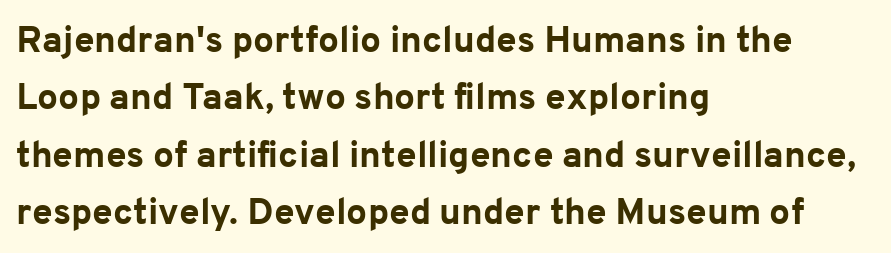
The image shows 37 px bold sans-serif type, upright; set left-aligned, normal line spacing (1.55x), normal letter spacing, not underlined; low stroke contrast and a medium x-height.
